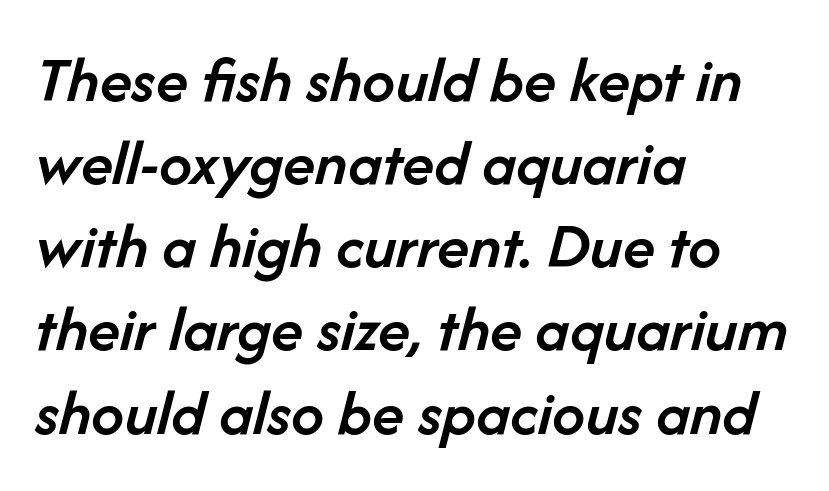
{"italic": "yes", "lean": "right", "slant_degrees": 14, "bold": "semi", "weight": "semibold", "width": "normal", "stroke_contrast": "low", "x_height": "medium", "monospaced": "no", "underline": "no", "align": "left", "line_spacing": "normal", "line_spacing_ratio": 1.26, "letter_spacing": "normal", "letter_spacing_em": 0.0, "glyph_px": 66}
